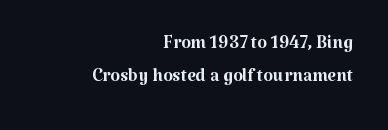
A quiet, ordinary-to-light weight characterises the typeface. Between one letter and the next there's only the usual sliver of space. Regular leading. The typesetter chose a ragged-left arrangement here.
